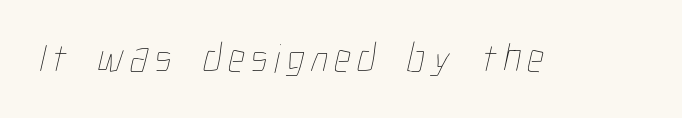
Q: Is the text bold? A: No.
Q: Is the text underlined? A: No.
Q: Width (condensed, normal, or wide)? A: Condensed.
Q: Stroke contrast? A: Low.
Q: x-height? A: Medium.
Q: Monospaced? A: No.
